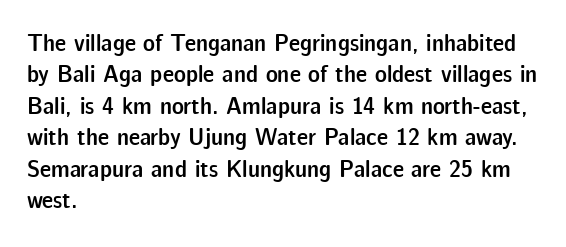
Q: Is the text bold? A: Semi-bold.
Q: Is the text italic (slanted)? A: No, it is upright.
Q: Is the text underlined? A: No.
Q: How is the paragraph aligned? A: Left-aligned.
Q: Is the spacing between letters normal or unusually wide? A: Normal.
Q: Is the spacing between lines tight, normal or loose? A: Normal.
